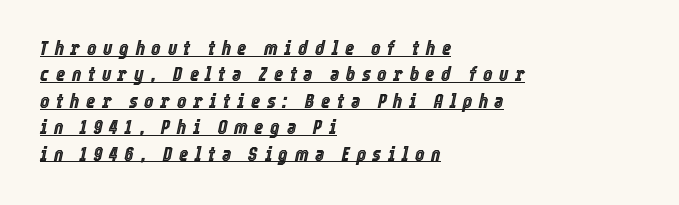
Q: Is the text italic (slanted)? A: Yes, it leans right by about 12 degrees.
Q: Is the text underlined? A: Yes.
Q: How is the paragraph aligned? A: Left-aligned.
Q: Is the spacing between letters normal or unusually wide? A: Unusually wide.
Q: Is the spacing between lines tight, normal or loose? A: Normal.
